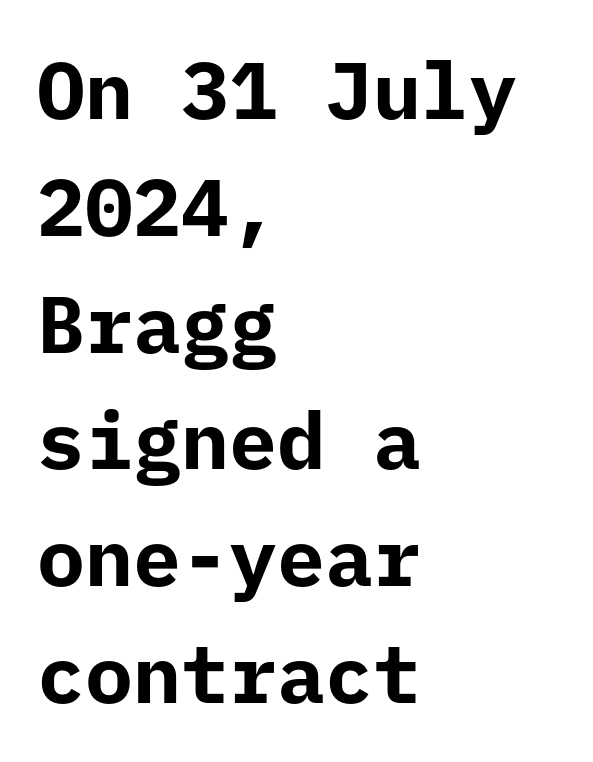
The image shows 80 px bold sans-serif type, upright, monospaced; set left-aligned, normal line spacing (1.46x), normal letter spacing, not underlined; low stroke contrast and a medium x-height.
